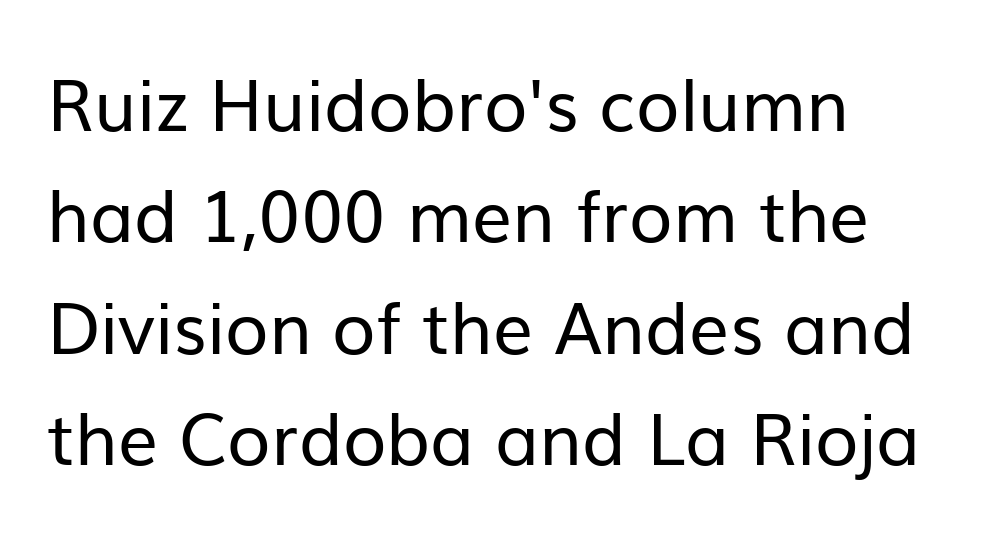
The image shows 71 px regular-weight sans-serif type, upright; set left-aligned, normal line spacing (1.57x), normal letter spacing, not underlined; low stroke contrast and a medium x-height.
